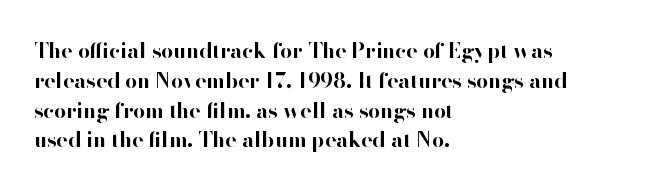
A bare baseline throughout the passage. Heavy-handed strokes throughout: this text is bold. Style check: upright. The setting favours the left margin, as ordinary paragraphs usually do. How are the letters spaced? Ordinarily, with no added tracking.
